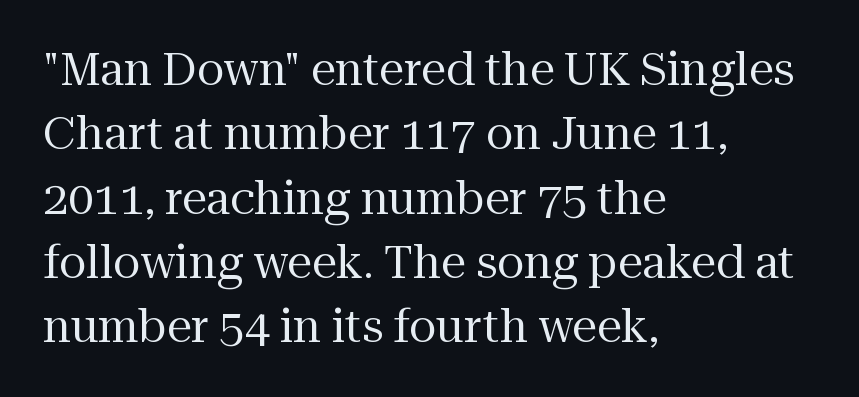
{"serif": "yes", "italic": "no", "bold": "no", "weight": "regular", "width": "normal", "stroke_contrast": "medium", "x_height": "medium", "monospaced": "no", "underline": "no", "align": "left", "line_spacing": "normal", "line_spacing_ratio": 1.43, "letter_spacing": "normal", "letter_spacing_em": 0.0, "glyph_px": 45}
